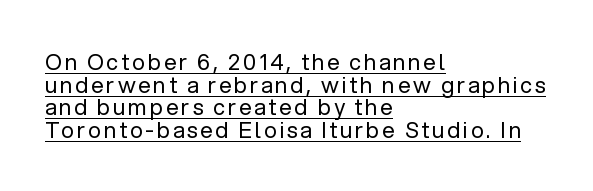
The image shows 22 px text type, upright; set left-aligned, tight line spacing (1.03x), underlined.
